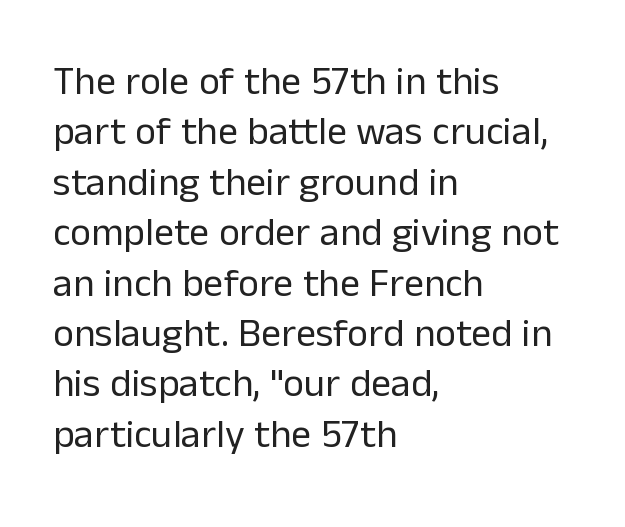
Q: Is the text bold? A: No.
Q: Is the text italic (slanted)? A: No, it is upright.
Q: Is the typeface a serif or a sans-serif typeface? A: Sans-serif.
Q: Is the text underlined? A: No.
Q: How is the paragraph aligned? A: Left-aligned.
Q: Is the spacing between letters normal or unusually wide? A: Normal.
Q: Is the spacing between lines tight, normal or loose? A: Normal.
Q: Width (condensed, normal, or wide)? A: Normal.
Q: Stroke contrast? A: Low.
Q: x-height? A: Medium.
Q: Monospaced? A: No.
